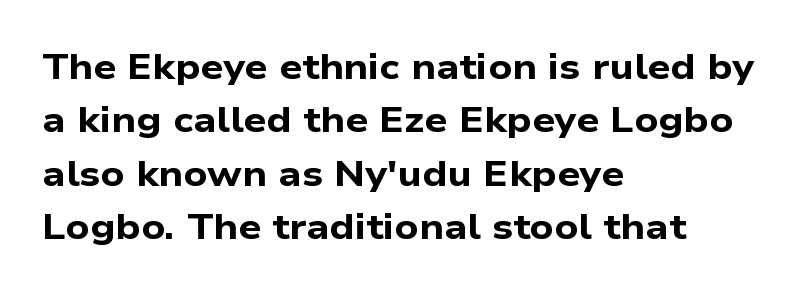
The image shows 36 px bold, wide sans-serif type; set left-aligned, normal line spacing (1.48x), normal letter spacing, not underlined; low stroke contrast and a medium x-height.
